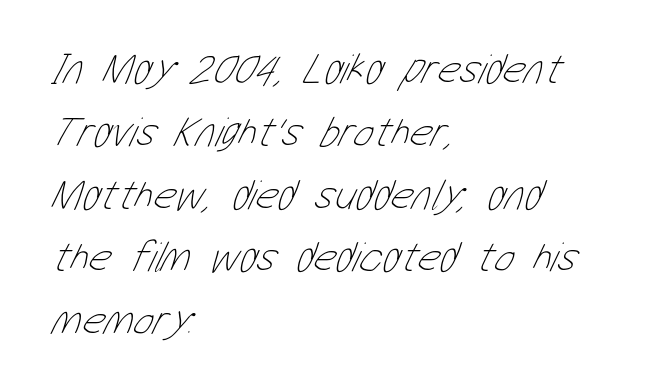
Leftover space on each line is placed entirely after the last word. The letterforms sit shoulder to shoulder at normal distance. Nobody drew a line under any word here. Reading down the column, the eye jumps a familiar distance to each next line. You could not count columns in this text — the font is proportionally spaced. The typesetting does not lean heavy: it is not bold.
